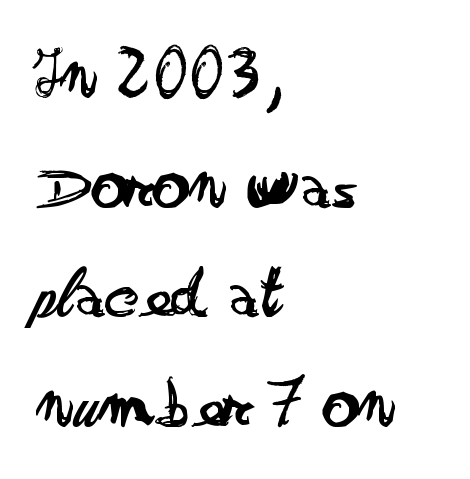
The image shows 74 px regular-weight, wide sans-serif type, upright; set left-aligned, normal line spacing (1.48x), normal letter spacing, not underlined; low stroke contrast and a small x-height.
